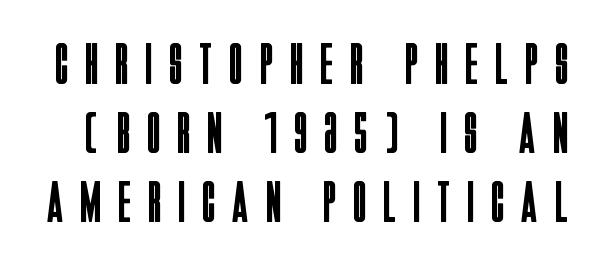
The image shows 58 px regular-weight, condensed sans-serif type, upright; set line spacing 1.19x, unusually wide letter spacing (+0.31 em), not underlined; low stroke contrast and a large x-height.
